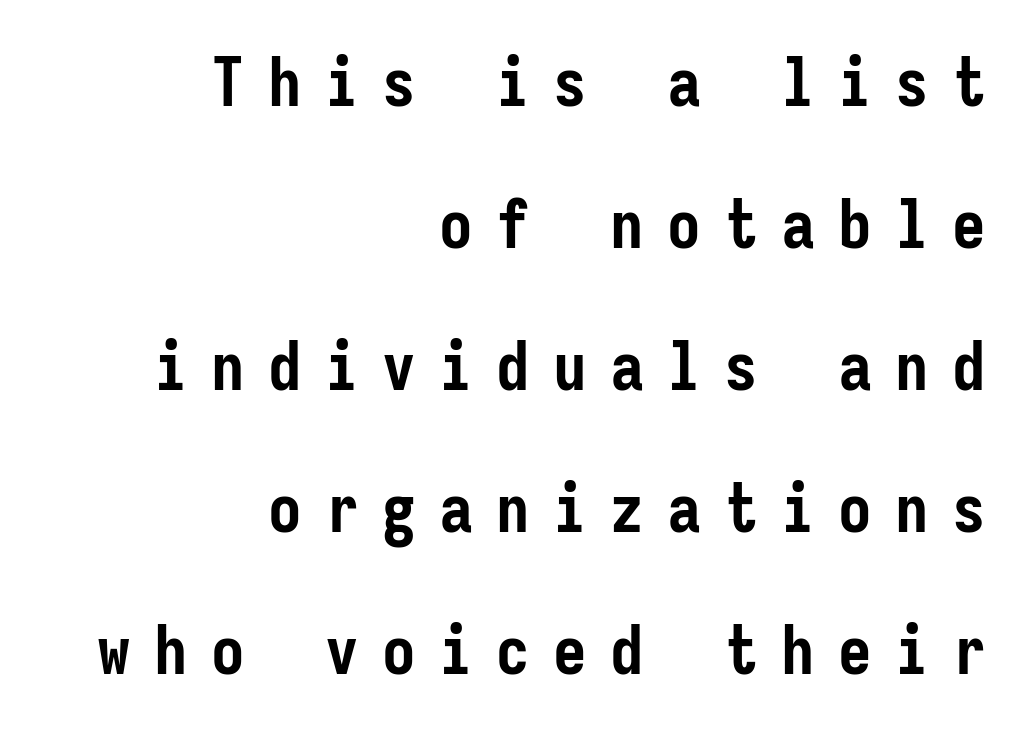
{"serif": "no", "italic": "no", "bold": "yes", "weight": "semibold", "width": "condensed", "stroke_contrast": "low", "x_height": "medium", "monospaced": "yes", "underline": "no", "align": "right", "line_spacing": "loose", "line_spacing_ratio": 2.12, "letter_spacing": "wide", "letter_spacing_em": 0.35, "glyph_px": 67}
